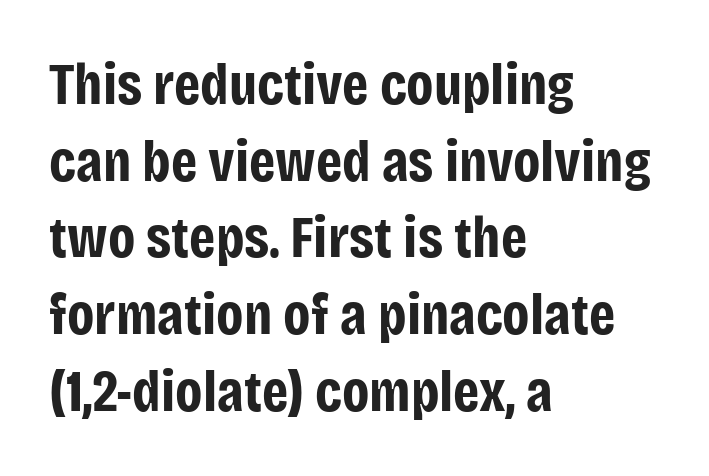
Varying glyph widths throughout — classic text-font behaviour. Just letters on the line, the space beneath them empty. Reading down the column, the eye jumps a familiar distance to each next line. This sample uses a sans-serif face. Words appear dense and cohesive because spacing is normal. Is the type bold? Yes — the strokes are clearly thick and heavy.
